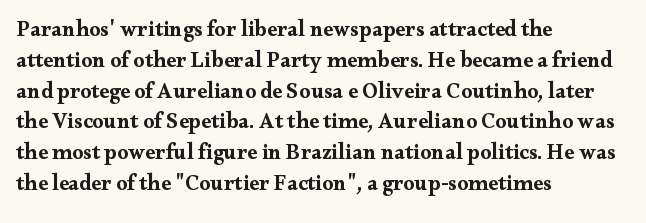
Q: Is the text bold? A: Yes.
Q: Is the text italic (slanted)? A: No, it is upright.
Q: Is the text underlined? A: No.
Q: How is the paragraph aligned? A: Left-aligned.
Q: Is the spacing between letters normal or unusually wide? A: Normal.
Q: Is the spacing between lines tight, normal or loose? A: Normal.
